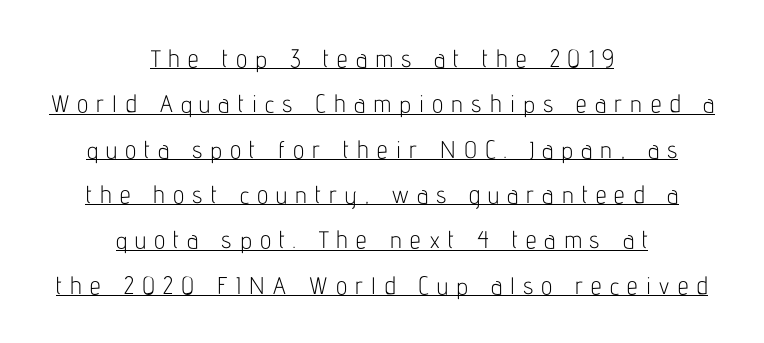
The image shows 24 px text type, upright; set centered, line spacing 1.89x, unusually wide letter spacing (+0.34 em), underlined.
